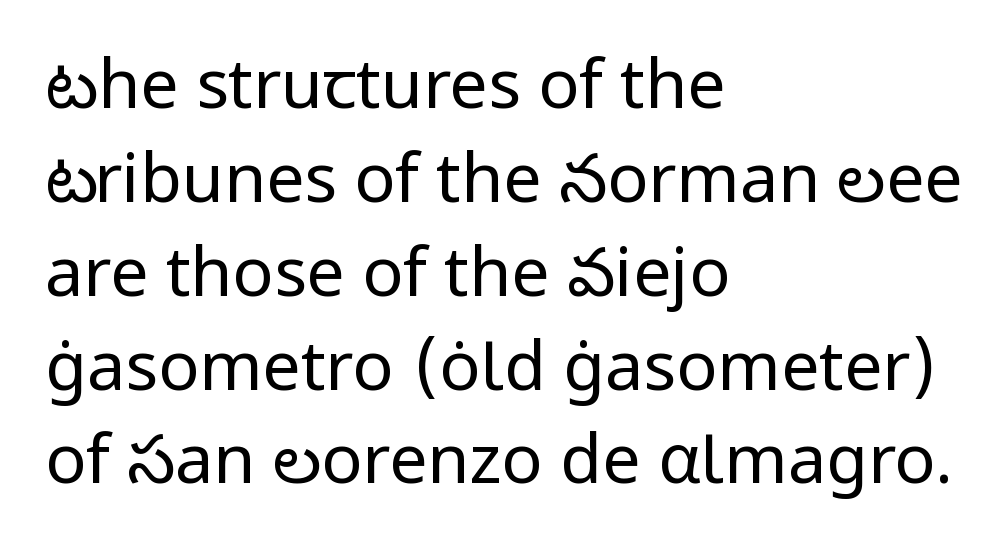
The image shows 68 px regular-weight sans-serif type, upright; set left-aligned, normal line spacing (1.38x), normal letter spacing, not underlined; low stroke contrast and a medium x-height.
